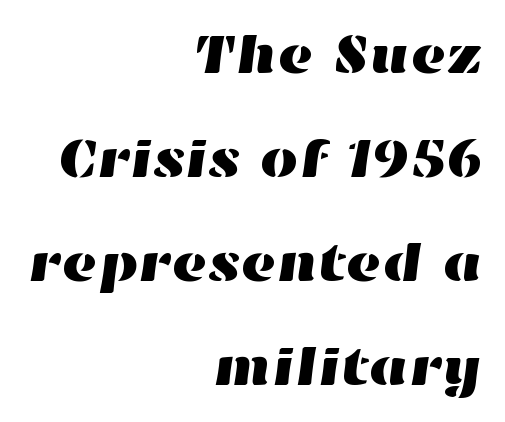
{"width": "wide", "stroke_contrast": "high", "x_height": "medium", "monospaced": "no", "underline": "no", "align": "right", "line_spacing_ratio": 1.89, "letter_spacing": "normal", "letter_spacing_em": 0.0, "glyph_px": 55}
